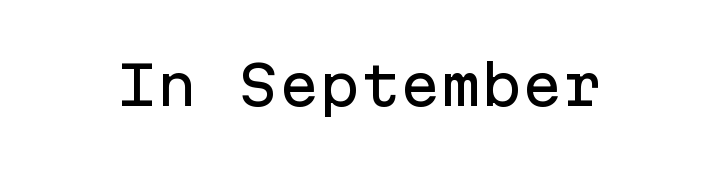
{"serif": "no", "italic": "no", "width": "normal", "stroke_contrast": "low", "x_height": "medium", "monospaced": "yes", "underline": "no", "letter_spacing": "normal", "letter_spacing_em": 0.0, "glyph_px": 54}
